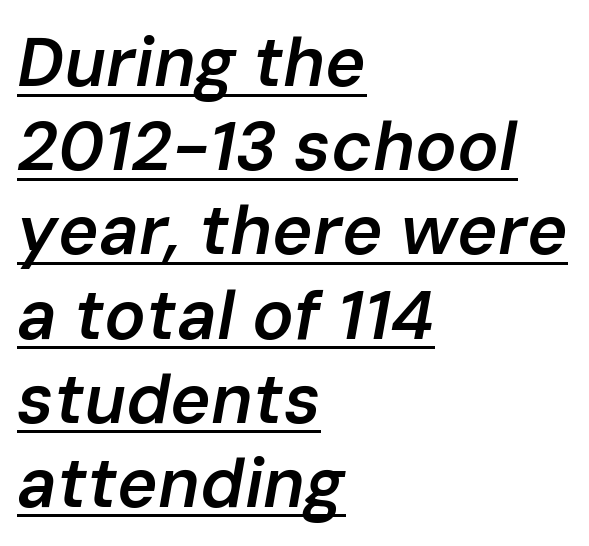
Notice the strokes are somewhat thickened but not fully heavy: this is a semibold. You can see a thin bar hugging the bottom of the glyphs. An italicized treatment has been applied to the whole sample. Each word holds together tightly as a unit, with standard inter-letter gaps. Short and long lines alike share a common starting point at left.
